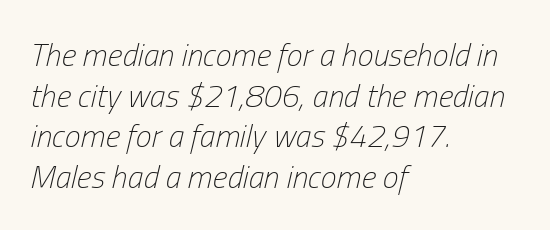
{"italic": "yes", "lean": "right", "slant_degrees": 13, "bold": "no", "weight": "light", "width": "condensed", "stroke_contrast": "low", "x_height": "medium", "monospaced": "no", "underline": "no", "align": "left", "line_spacing": "normal", "line_spacing_ratio": 1.27, "letter_spacing": "normal", "letter_spacing_em": 0.0, "glyph_px": 32}
